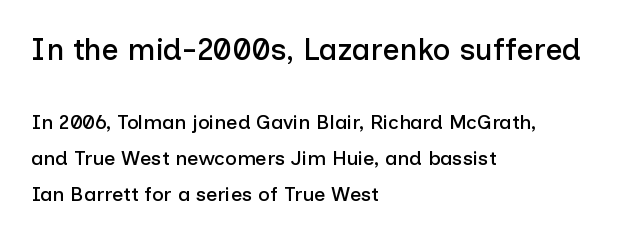
The image shows 30 px sans-serif type, upright; set left-aligned, line spacing 1.82x, normal letter spacing, not underlined; the first (top) block is 1.5x larger; low stroke contrast and a medium x-height.
